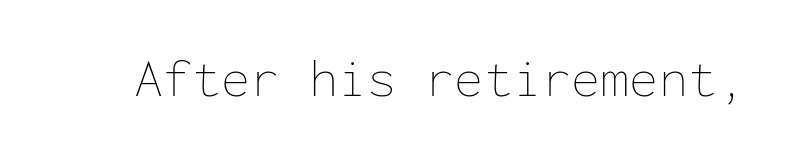
The image shows 53 px thin type, upright, monospaced; set normal letter spacing, not underlined; low stroke contrast and a medium x-height.
